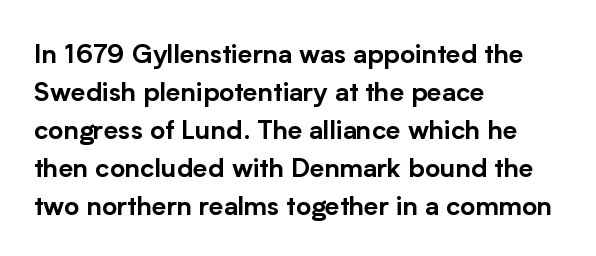
{"italic": "no", "underline": "no", "align": "left", "line_spacing": "normal", "line_spacing_ratio": 1.46, "letter_spacing": "normal", "letter_spacing_em": 0.0, "glyph_px": 26}
